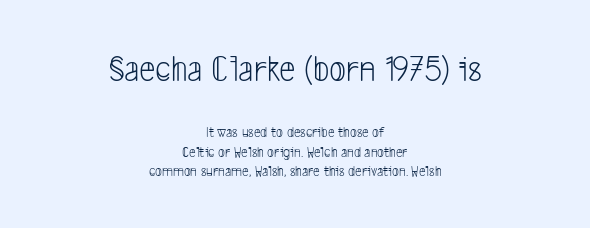
Q: Is the text bold? A: No.
Q: Is the typeface a serif or a sans-serif typeface? A: Sans-serif.
Q: Is the text underlined? A: No.
Q: How is the paragraph aligned? A: Centered.
Q: Is the spacing between letters normal or unusually wide? A: Normal.
Q: Is the spacing between lines tight, normal or loose? A: Normal.
Q: Which block of text is set in a larger size, the first (top) or the second (bottom)? A: The first (top) one.
Q: Width (condensed, normal, or wide)? A: Condensed.
Q: Stroke contrast? A: Low.
Q: x-height? A: Medium.
Q: Monospaced? A: No.
